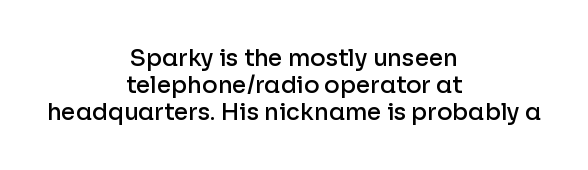
The glyphs have the mass of a demibold cut, below bold. The lines in this sample share a center point and differ in where they start and stop. Designer's note — italics off, roman on. Caption: standard tracking, unaltered. The zone under the glyphs is completely vacant.
